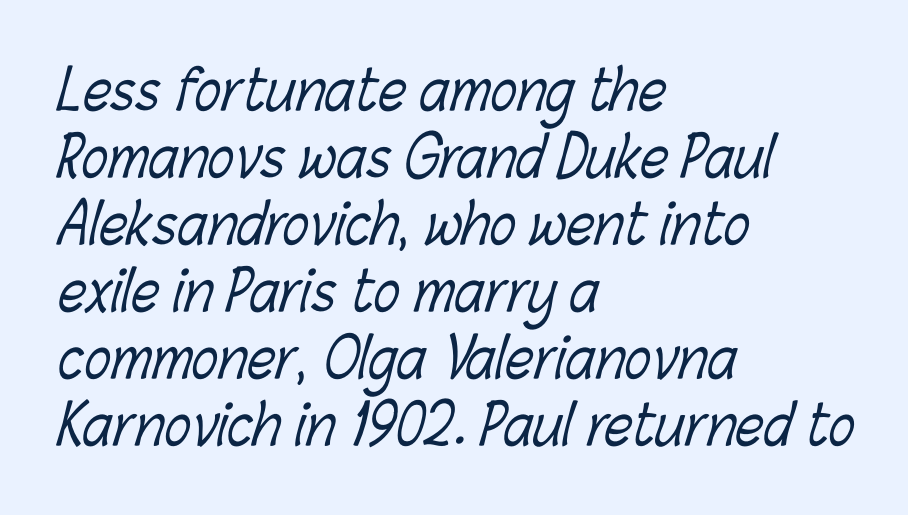
Q: Is the text bold? A: No.
Q: Is the text underlined? A: No.
Q: How is the paragraph aligned? A: Left-aligned.
Q: Is the spacing between letters normal or unusually wide? A: Normal.
Q: Width (condensed, normal, or wide)? A: Condensed.
Q: Stroke contrast? A: Low.
Q: x-height? A: Medium.
Q: Monospaced? A: No.
